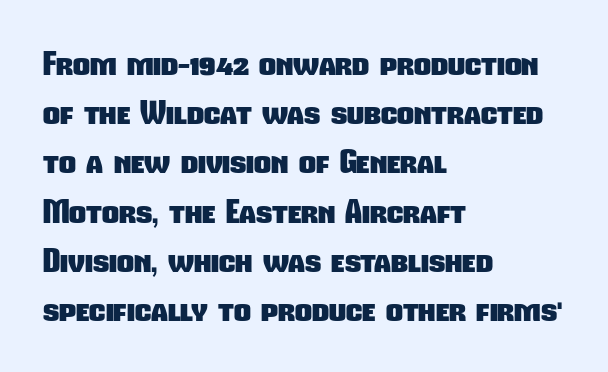
Q: Is the text bold? A: Yes.
Q: Is the typeface a serif or a sans-serif typeface? A: Sans-serif.
Q: Is the text underlined? A: No.
Q: How is the paragraph aligned? A: Left-aligned.
Q: Is the spacing between letters normal or unusually wide? A: Normal.
Q: Is the spacing between lines tight, normal or loose? A: Normal.
Q: Width (condensed, normal, or wide)? A: Condensed.
Q: Stroke contrast? A: Low.
Q: x-height? A: Medium.
Q: Monospaced? A: No.
